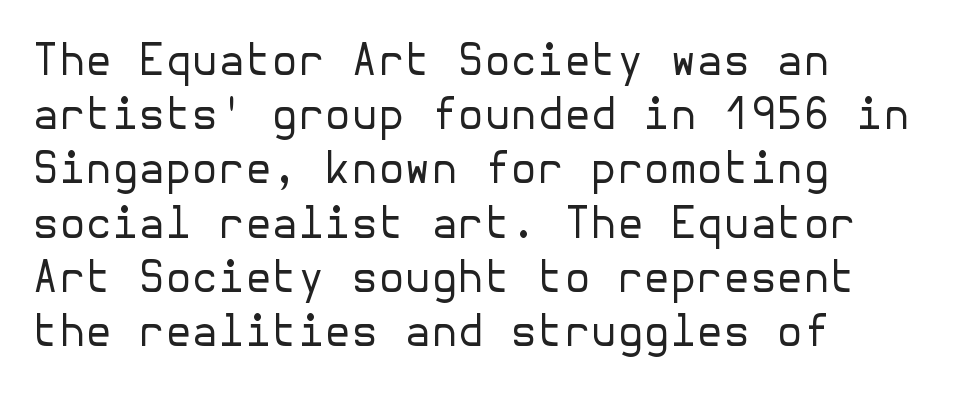
Upright lettering throughout. Only glyphs here, with clear space below each row. Line spacing here is normal. Layout note: lines flush left.
